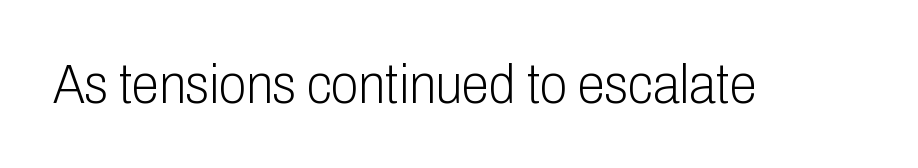
The cut favours lightness, reaching ordinary text weight at its darkest. Note the varied advance widths — an 'i' is clearly narrower than an 'm'. Is the letter spacing exaggerated? No — it looks like the ordinary default. A clean baseline with only descenders dipping below it. In terms of letterform style, serifs are entirely absent. Characters remain perfectly vertical along every line.
